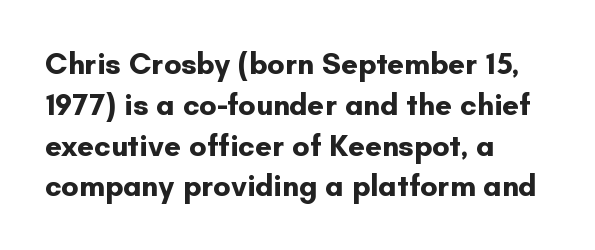
Look at the stroke-to-counter ratio: heavy, a bold. The gaps between neighbouring characters are ordinary and unremarkable. Whoever set this chose a conventional vertical rhythm. This is sans-serif lettering, the kind often seen on screens and signage. Every stem runs plumb, perpendicular to the baseline.
